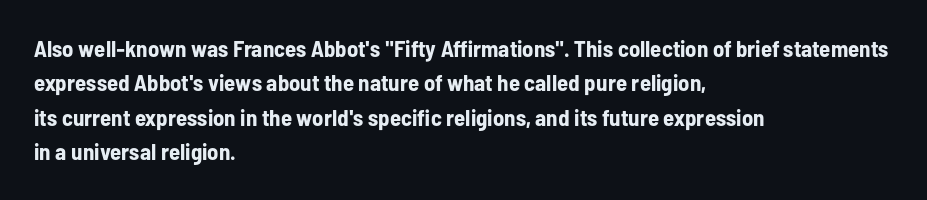
Is the letter spacing exaggerated? No — it looks like the ordinary default. Reading down the block, your eye returns to a fixed left position each line. Heavy-handed strokes throughout: this text is bold. Just letters on the line, the space beneath them empty. Baseline-to-baseline distance is the conventional proportion of letter height. A roman cut, with each character standing at attention.
